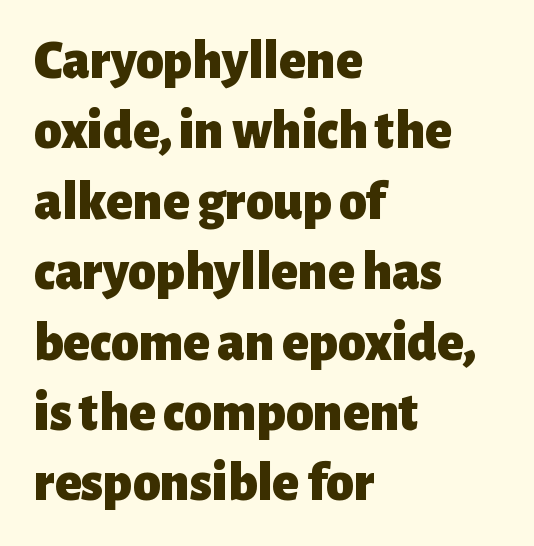
Heft: maximum for text — a bold. This sample has the flowing, uneven cadence of proportional lettering. The area under the type is left untouched. Regarding serifs, this sample does without them. The letters sit at their default tracking, neither squeezed nor spread. The lettering stays uniformly vertical, giving the passage a roman look.
